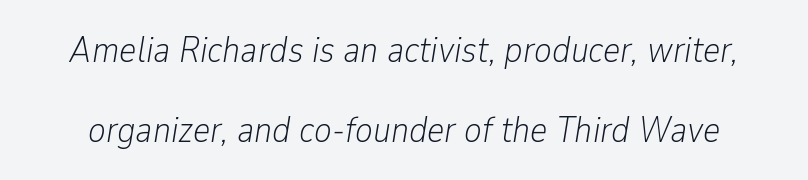
Q: Is the text bold? A: No.
Q: Is the text italic (slanted)? A: Yes, it leans right by about 9 degrees.
Q: Is the text underlined? A: No.
Q: Is the spacing between letters normal or unusually wide? A: Normal.
Q: Is the spacing between lines tight, normal or loose? A: Loose.
Q: Width (condensed, normal, or wide)? A: Condensed.
Q: Stroke contrast? A: Low.
Q: x-height? A: Medium.
Q: Monospaced? A: No.
